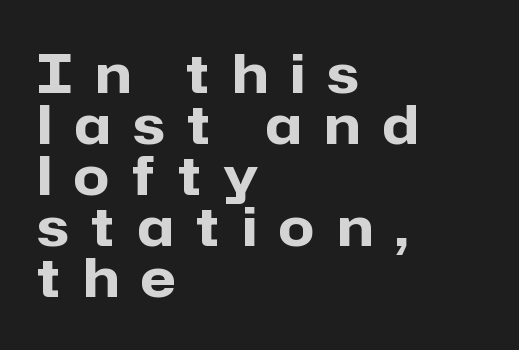
{"serif": "no", "italic": "no", "bold": "yes", "weight": "heavy", "width": "normal", "stroke_contrast": "low", "x_height": "medium", "monospaced": "no", "underline": "no", "align": "left", "line_spacing": "tight", "line_spacing_ratio": 0.98, "letter_spacing": "wide", "letter_spacing_em": 0.44, "glyph_px": 52}
